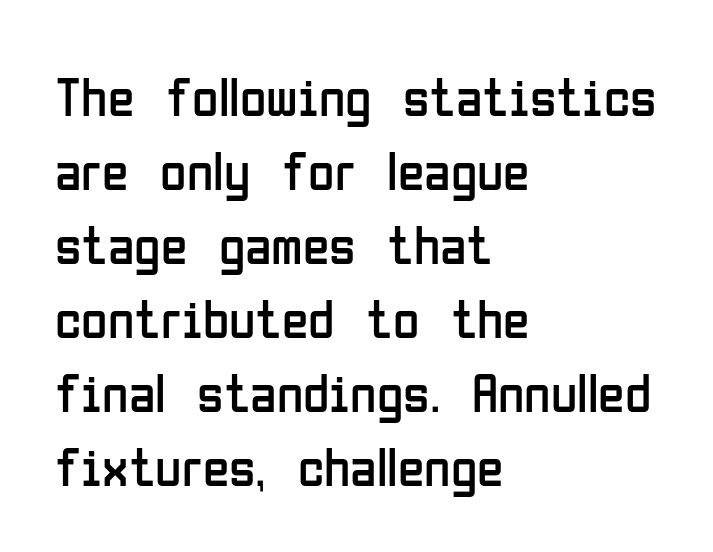
Leading matches the norm, producing a regular column. Glance below the letters and you will spot only blank space. The glyphs in this specimen are sans serif. This reads as an unemphasized weight, regular at the heaviest.
